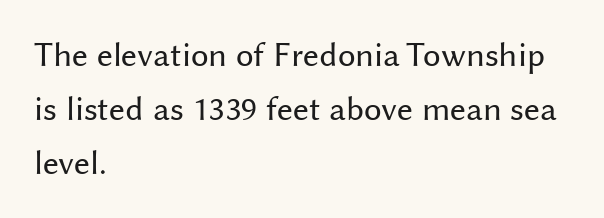
Q: Is the text bold? A: No.
Q: Is the text italic (slanted)? A: No, it is upright.
Q: Is the typeface a serif or a sans-serif typeface? A: Sans-serif.
Q: Is the text underlined? A: No.
Q: How is the paragraph aligned? A: Left-aligned.
Q: Is the spacing between letters normal or unusually wide? A: Normal.
Q: Is the spacing between lines tight, normal or loose? A: Normal.
Q: Width (condensed, normal, or wide)? A: Normal.
Q: Stroke contrast? A: Medium.
Q: x-height? A: Medium.
Q: Monospaced? A: No.
